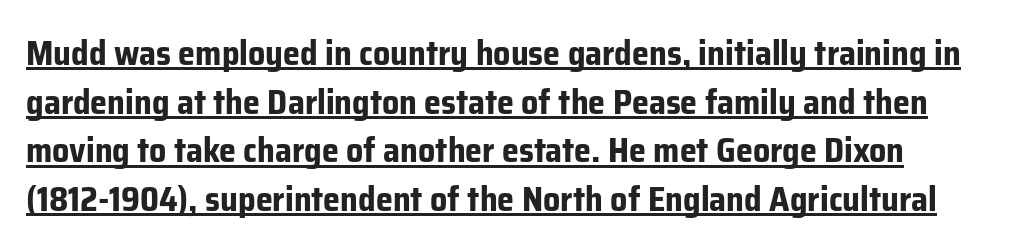
The image shows 34 px bold sans-serif type, upright; set normal line spacing (1.43x), normal letter spacing, underlined; low stroke contrast and a medium x-height.
